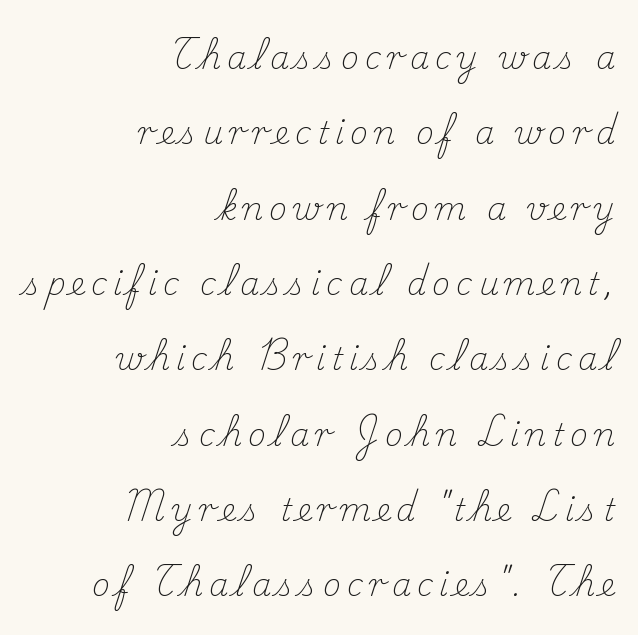
Spacing verdict: proportional, widths tailored to each character. Underline: absent. The font family rendered here belongs to the serif group.
